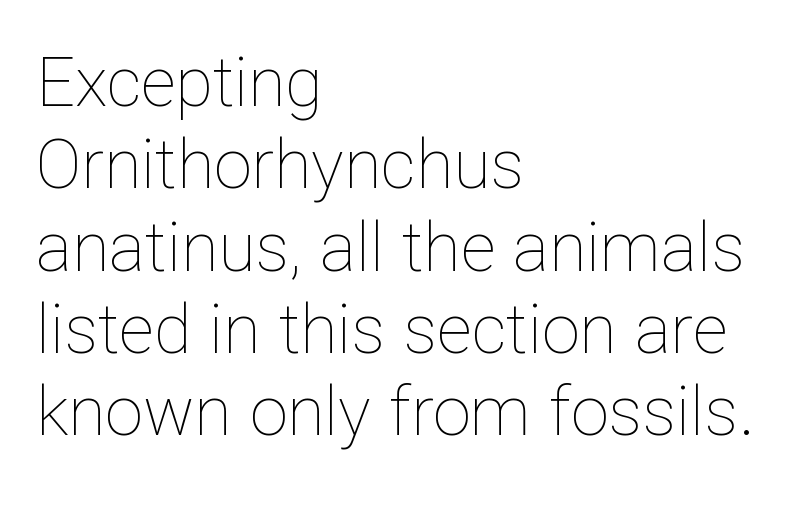
Glyph-to-glyph distance matches everyday printed text. No letter is thick-stroked: the sample isn't bold. Type without underlining. This is the regular roman posture of the typeface.
